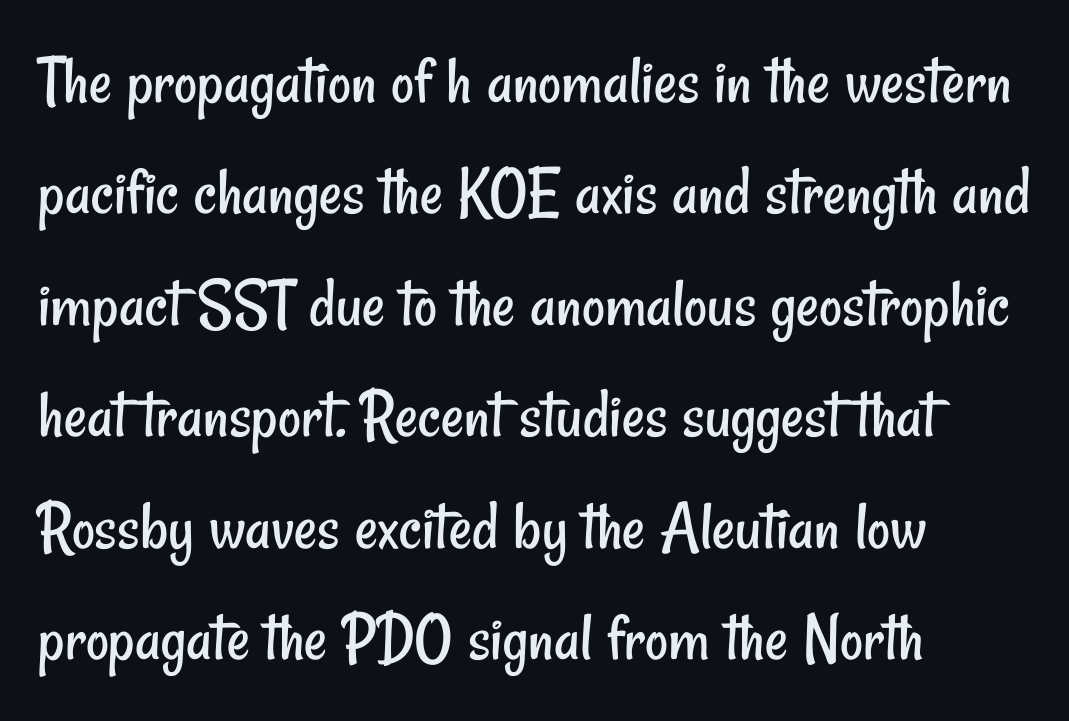
The letters sit at their default tracking, neither squeezed nor spread. Whoever set this chose a conventional vertical rhythm. Plain, unruled lines of type. Stroke terminals: plain, sans-serif. Where is the straight margin? On the left.
